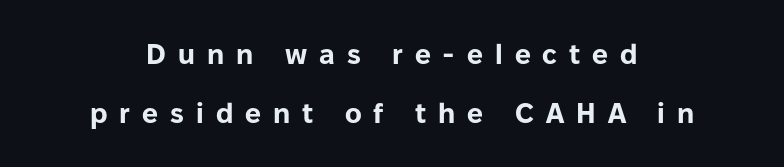
{"serif": "no", "italic": "no", "bold": "yes", "weight": "bold", "width": "normal", "stroke_contrast": "low", "x_height": "medium", "monospaced": "no", "underline": "no", "line_spacing": "loose", "line_spacing_ratio": 2.09, "letter_spacing": "wide", "letter_spacing_em": 0.43, "glyph_px": 28}
